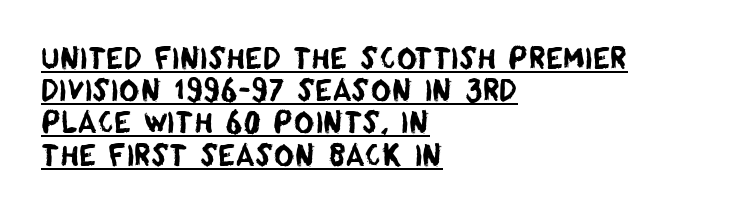
Q: Is the typeface a serif or a sans-serif typeface? A: Sans-serif.
Q: Is the text underlined? A: Yes.
Q: How is the paragraph aligned? A: Left-aligned.
Q: Is the spacing between letters normal or unusually wide? A: Normal.
Q: Is the spacing between lines tight, normal or loose? A: Tight.
Q: Width (condensed, normal, or wide)? A: Normal.
Q: Stroke contrast? A: Low.
Q: x-height? A: Large.
Q: Monospaced? A: No.
